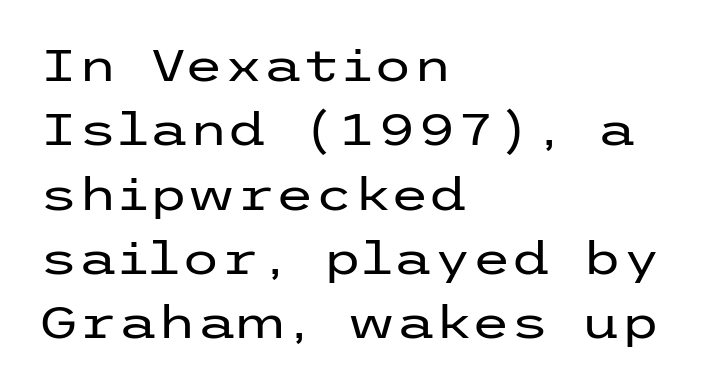
Rule under the text: the space is simply empty. The passage shown is typeset with a sans-serif family. Normally led — the rows are evenly, conventionally spaced. Weight class: somewhere from thin through regular. A roman cut, with each character standing at attention. Glyph-to-glyph distance matches everyday printed text.
